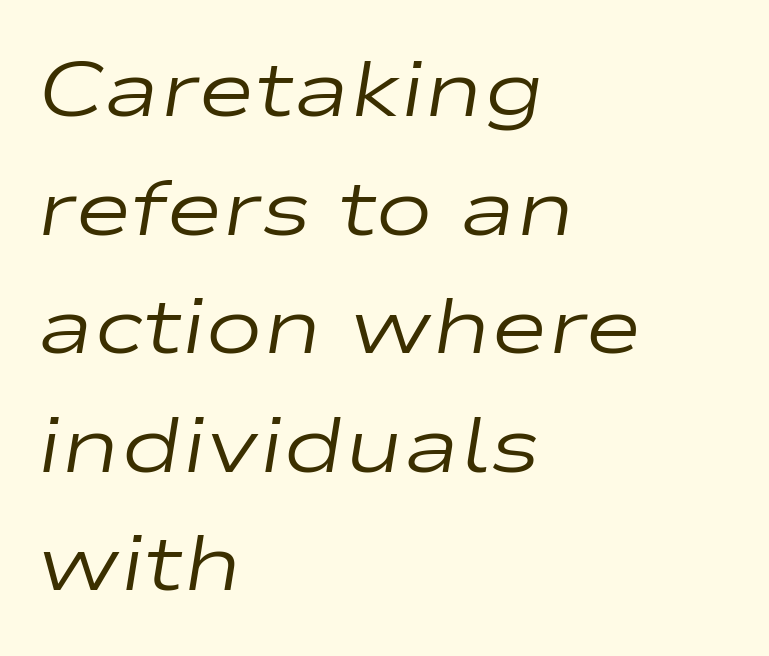
Q: Is the text bold? A: No.
Q: Is the text italic (slanted)? A: Yes, it leans right by about 9 degrees.
Q: Is the text underlined? A: No.
Q: How is the paragraph aligned? A: Left-aligned.
Q: Is the spacing between letters normal or unusually wide? A: Normal.
Q: Is the spacing between lines tight, normal or loose? A: Normal.
Q: Width (condensed, normal, or wide)? A: Wide.
Q: Stroke contrast? A: Low.
Q: x-height? A: Medium.
Q: Monospaced? A: No.
